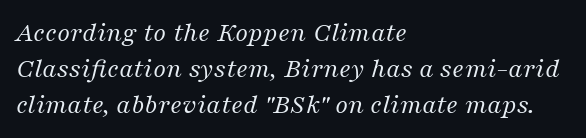
This sample keeps an unexceptional amount of space between lines. Italic: yes, the glyphs are oblique. Is this a fixed-width face? No — the glyphs have proportional, varying widths. The paragraph has a hard left edge and a soft right edge. Letter spacing: default. The passage shown is not underscored anywhere.
